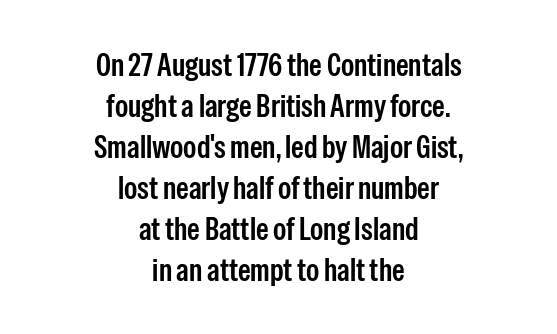
The image shows 32 px condensed sans-serif type, upright; set centered, normal line spacing (1.28x), normal letter spacing, not underlined; low stroke contrast and a medium x-height.
